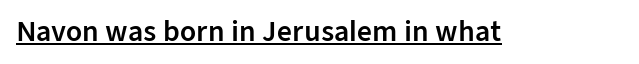
Q: Is the text italic (slanted)? A: No, it is upright.
Q: Is the text underlined? A: Yes.
Q: Is the spacing between letters normal or unusually wide? A: Normal.
